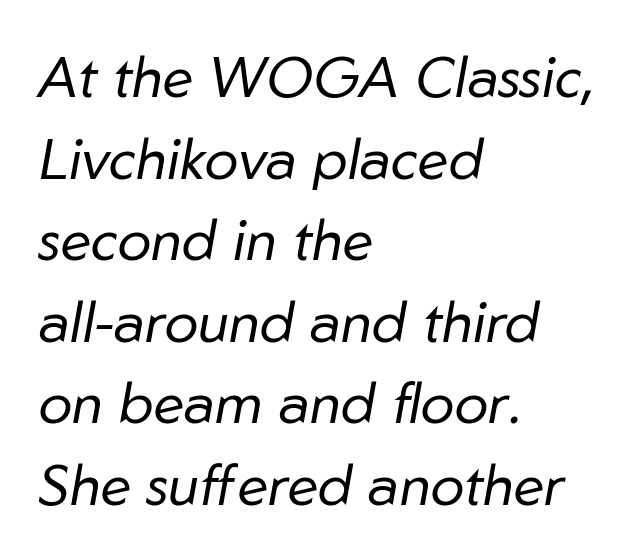
The image shows 57 px regular-weight type, italic (leaning right); set left-aligned, normal line spacing (1.43x), normal letter spacing, not underlined; low stroke contrast and a medium x-height.
